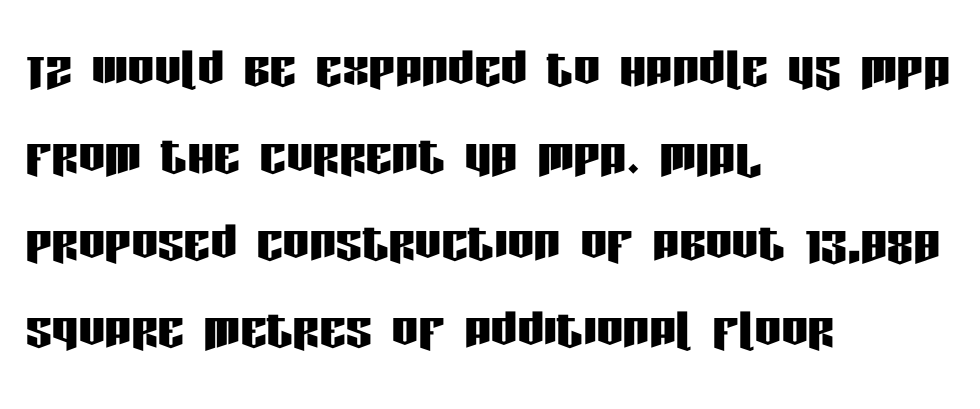
The letters stand upright; this is a roman face. The passage shown is typed in a proportional face where columns would drift. Successive baselines arrive at the customary interval. The strip under each line holds only bare page. A typesetter would label this face a sans.
